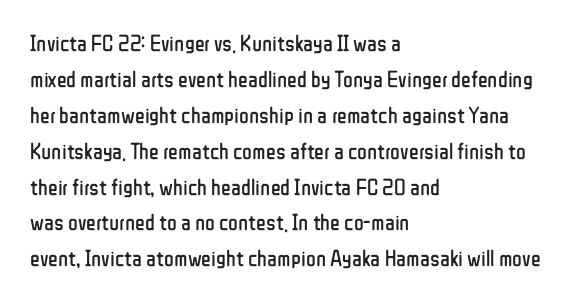
The foot of each line stays bare and open. It's the straight-up-and-down kind of type. The gaps between neighbouring characters are ordinary and unremarkable. A normal amount of white space separates one row of letters from the next. Typeset ragged right — the left edge is the straight one. Is the stroke heavy? The answer is a plain regular-or-lighter.
